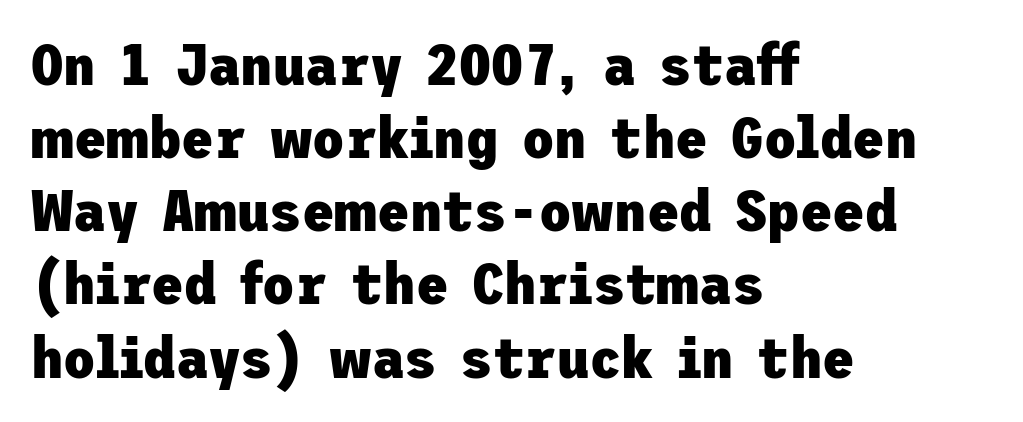
Clear beneath every line of the passage. The text block is weighted toward the left margin, trailing off unevenly rightward. The lettering holds an erect, upright posture throughout. Caption: standard tracking, unaltered. Examine the stroke ends and you'll find no serifs.
